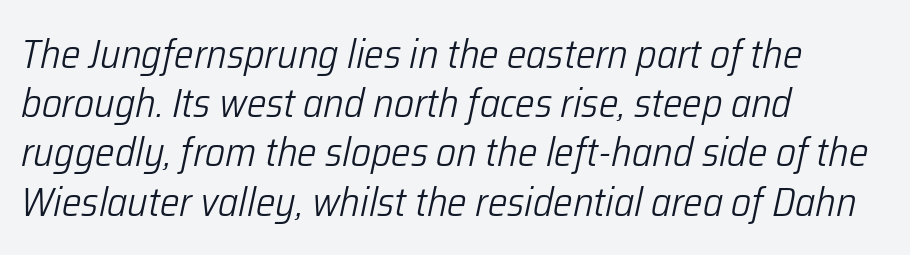
Q: Is the text bold? A: No.
Q: Is the text italic (slanted)? A: Yes, it leans right by about 12 degrees.
Q: Is the text underlined? A: No.
Q: How is the paragraph aligned? A: Left-aligned.
Q: Is the spacing between letters normal or unusually wide? A: Normal.
Q: Width (condensed, normal, or wide)? A: Condensed.
Q: Stroke contrast? A: Low.
Q: x-height? A: Medium.
Q: Monospaced? A: No.
